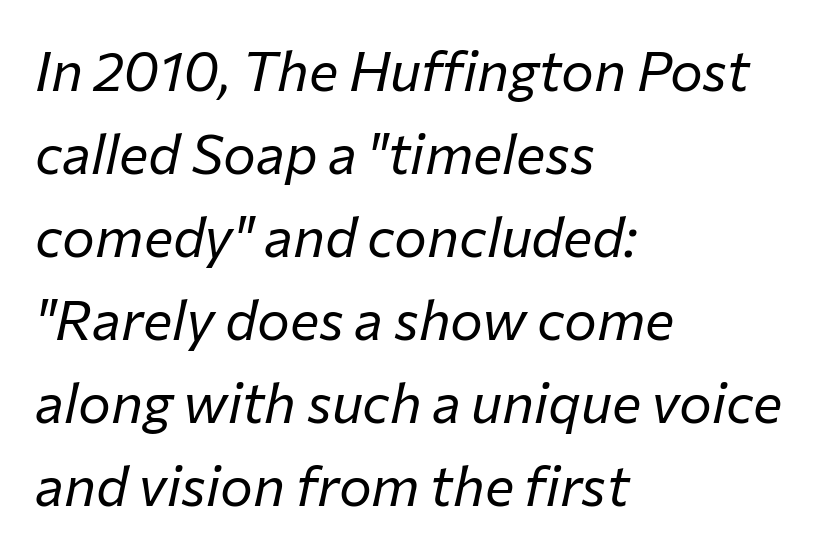
Q: Is the text bold? A: No.
Q: Is the text italic (slanted)? A: Yes, it leans right by about 12 degrees.
Q: Is the text underlined? A: No.
Q: How is the paragraph aligned? A: Left-aligned.
Q: Is the spacing between letters normal or unusually wide? A: Normal.
Q: Is the spacing between lines tight, normal or loose? A: Normal.
Q: Width (condensed, normal, or wide)? A: Normal.
Q: Stroke contrast? A: Low.
Q: x-height? A: Medium.
Q: Monospaced? A: No.
